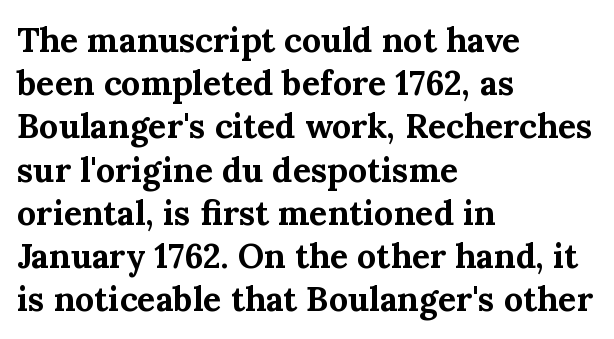
The image shows 34 px bold serif type, upright; set left-aligned, normal line spacing (1.27x), normal letter spacing, not underlined; medium stroke contrast and a medium x-height.
